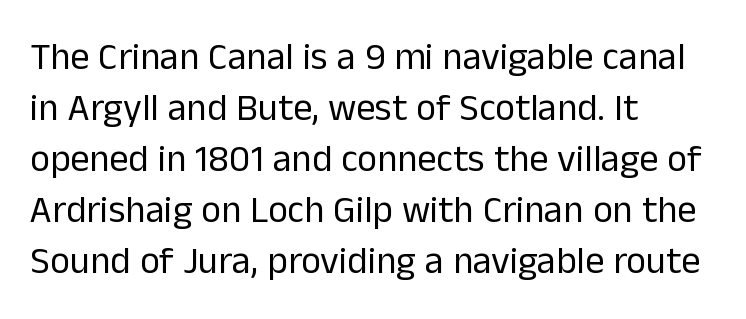
{"serif": "no", "italic": "no", "bold": "no", "weight": "regular", "width": "normal", "stroke_contrast": "low", "x_height": "medium", "monospaced": "no", "underline": "no", "align": "left", "line_spacing": "normal", "line_spacing_ratio": 1.34, "letter_spacing": "normal", "letter_spacing_em": 0.0, "glyph_px": 38}
